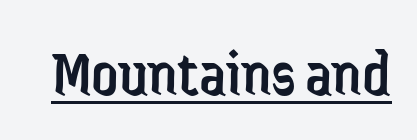
{"serif": "no", "italic": "no", "bold": "no", "weight": "regular", "width": "condensed", "stroke_contrast": "low", "x_height": "medium", "monospaced": "no", "underline": "yes", "letter_spacing": "normal", "letter_spacing_em": 0.0, "glyph_px": 66}
